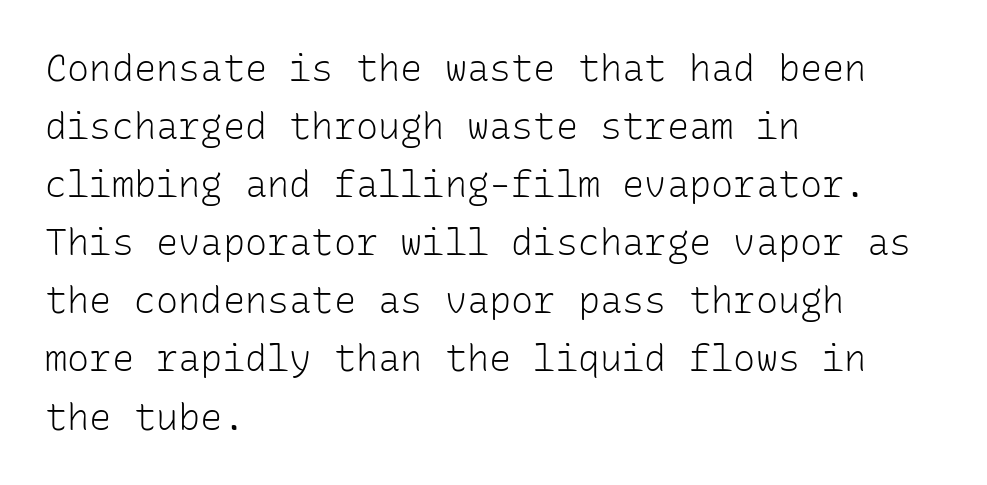
{"serif": "no", "italic": "no", "bold": "no", "weight": "light", "width": "normal", "stroke_contrast": "low", "x_height": "medium", "monospaced": "yes", "underline": "no", "align": "left", "line_spacing": "normal", "line_spacing_ratio": 1.57, "letter_spacing": "normal", "letter_spacing_em": 0.0, "glyph_px": 37}
